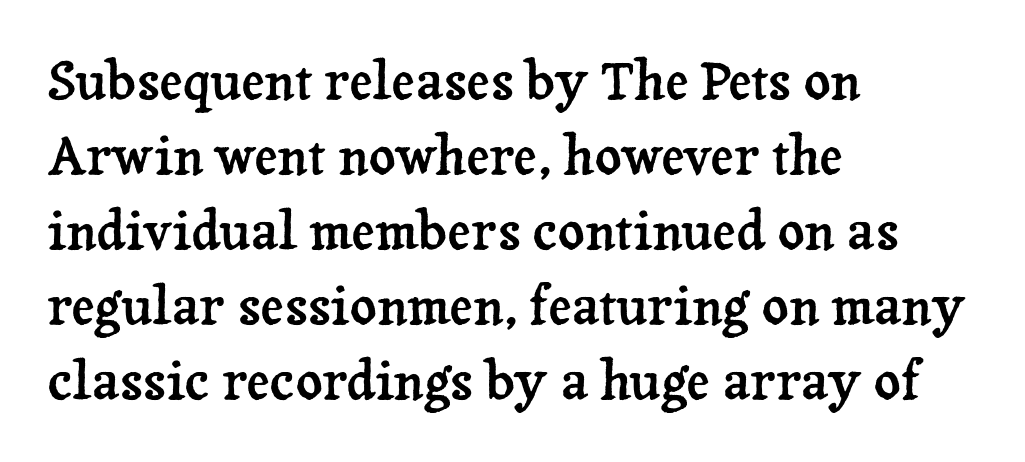
Serif or sans? Serif — the stroke terminals have little feet. The rendering uses natural spacing where letterforms have individual widths. How are the letters spaced? Ordinarily, with no added tracking. Students, observe: this is what conventionally led text looks like. When letters stand straight like this, we call the style roman or upright.
